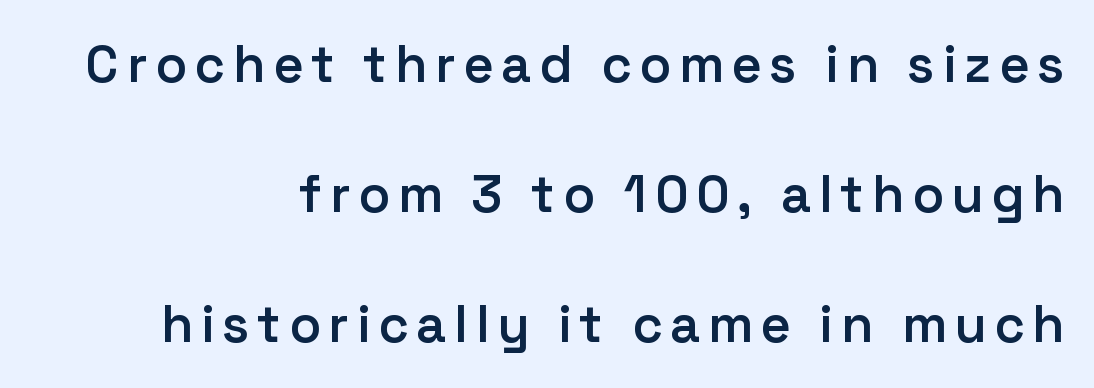
The image shows 52 px semibold sans-serif type, upright; set right-aligned, loose line spacing (2.5x), not underlined; low stroke contrast and a medium x-height.
